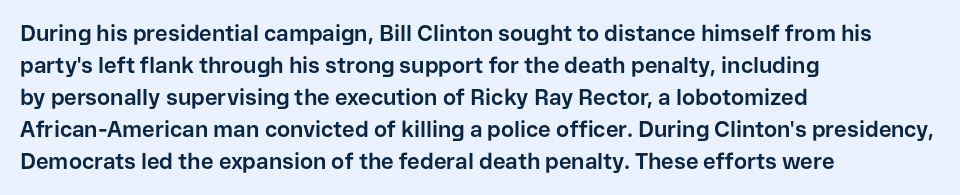
Q: Is the text bold? A: Yes.
Q: Is the text italic (slanted)? A: No, it is upright.
Q: Is the text underlined? A: No.
Q: How is the paragraph aligned? A: Left-aligned.
Q: Is the spacing between letters normal or unusually wide? A: Normal.
Q: Is the spacing between lines tight, normal or loose? A: Normal.
